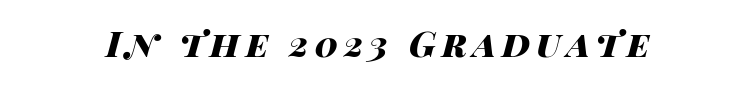
Q: Is the text bold? A: Yes.
Q: Is the text italic (slanted)? A: Yes, it leans right by about 14 degrees.
Q: Is the text underlined? A: No.
Q: Width (condensed, normal, or wide)? A: Wide.
Q: Stroke contrast? A: High.
Q: x-height? A: Large.
Q: Monospaced? A: No.
